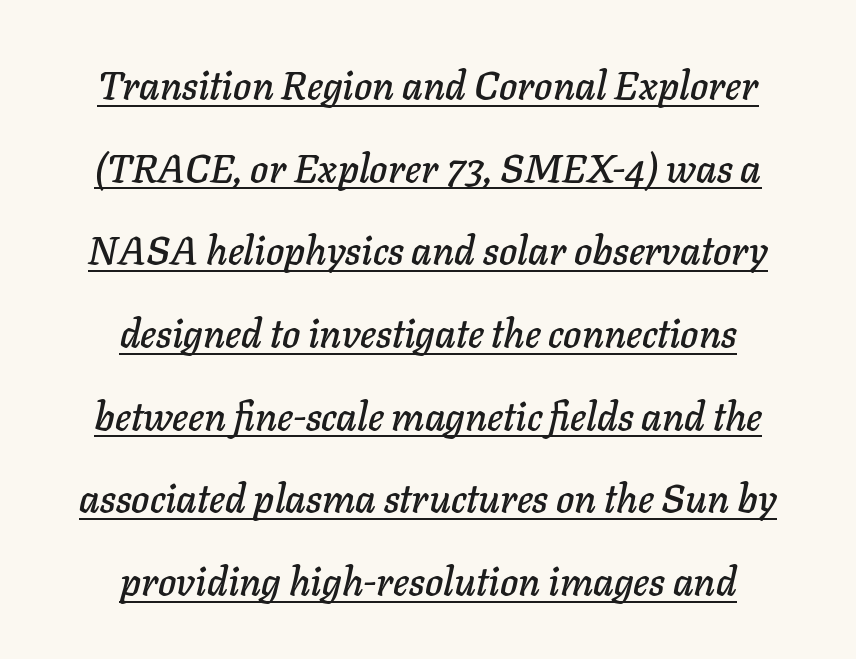
Q: Is the text italic (slanted)? A: Yes, it leans right by about 11 degrees.
Q: Is the text underlined? A: Yes.
Q: How is the paragraph aligned? A: Centered.
Q: Is the spacing between letters normal or unusually wide? A: Normal.
Q: Is the spacing between lines tight, normal or loose? A: Loose.
Q: Width (condensed, normal, or wide)? A: Normal.
Q: Stroke contrast? A: Low.
Q: x-height? A: Medium.
Q: Monospaced? A: No.
